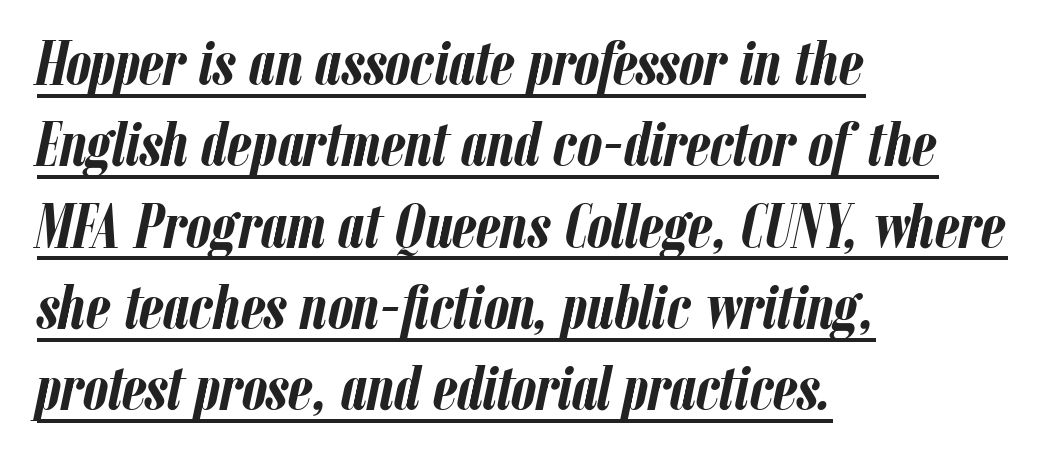
The image shows 63 px semibold, condensed type, italic (leaning right); set left-aligned, normal line spacing (1.29x), normal letter spacing, underlined; low stroke contrast and a medium x-height.
